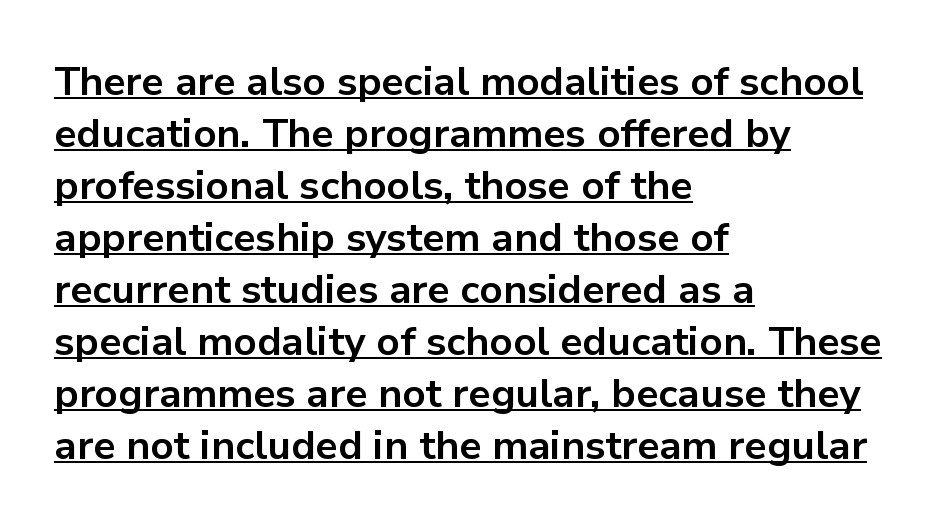
{"serif": "no", "italic": "no", "bold": "yes", "weight": "bold", "width": "normal", "stroke_contrast": "low", "x_height": "medium", "monospaced": "no", "underline": "yes", "align": "left", "line_spacing": "normal", "line_spacing_ratio": 1.3, "letter_spacing": "normal", "letter_spacing_em": 0.0, "glyph_px": 40}
